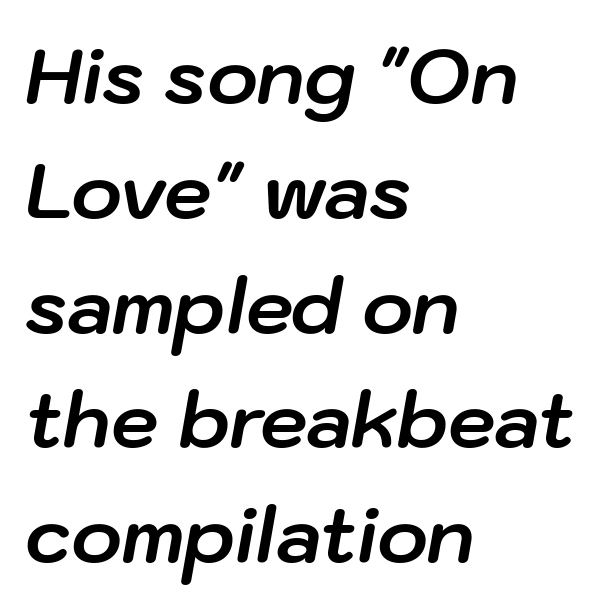
{"italic": "yes", "lean": "right", "slant_degrees": 10, "bold": "yes", "weight": "bold", "width": "normal", "stroke_contrast": "low", "x_height": "medium", "monospaced": "no", "underline": "no", "align": "left", "line_spacing": "normal", "line_spacing_ratio": 1.51, "letter_spacing": "normal", "letter_spacing_em": 0.0, "glyph_px": 76}
